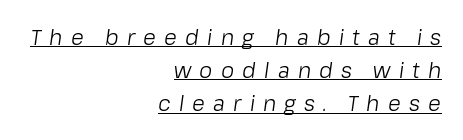
{"italic": "yes", "lean": "right", "slant_degrees": 8, "bold": "no", "underline": "yes", "align": "right", "line_spacing": "normal", "line_spacing_ratio": 1.58, "letter_spacing": "wide", "letter_spacing_em": 0.39, "glyph_px": 21}
